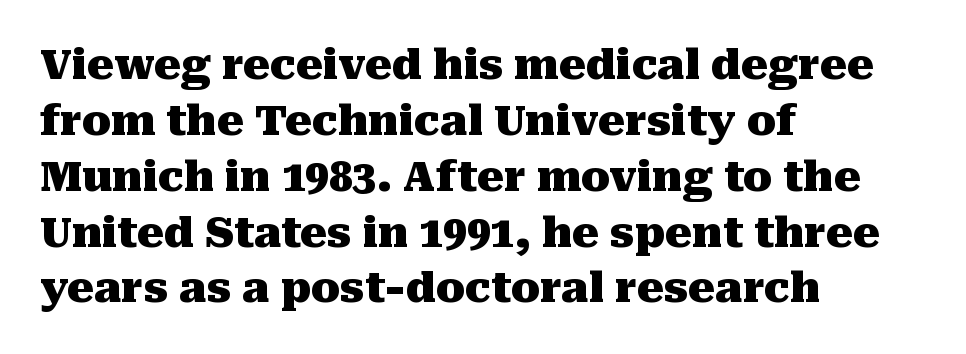
{"serif": "yes", "italic": "no", "bold": "yes", "weight": "heavy", "width": "normal", "stroke_contrast": "medium", "x_height": "medium", "monospaced": "no", "underline": "no", "align": "left", "line_spacing": "normal", "line_spacing_ratio": 1.33, "letter_spacing": "normal", "letter_spacing_em": 0.0, "glyph_px": 42}
